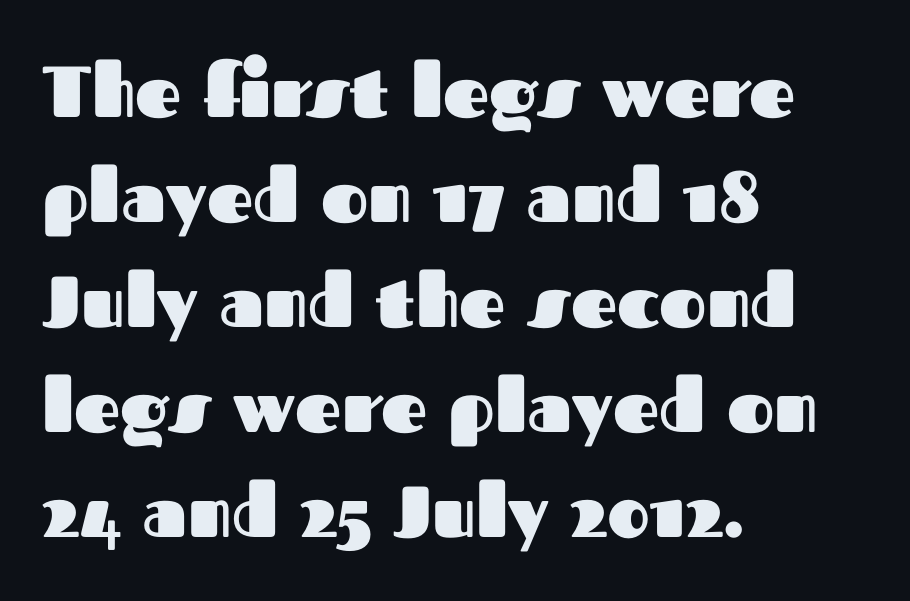
Leftover space on each line is placed entirely after the last word. Look at the bottom of the vertical strokes: they stop flat, with no serifs. The passage shown is not underscored anywhere. Each letter keeps its own natural width here, so spacing adapts to shape. Vertically, the passage feels balanced, rows spaced as you'd expect. Unlike italic type, these characters show no tilt at all.
